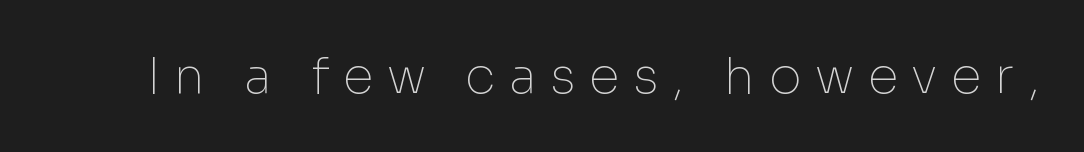
The image shows 50 px thin sans-serif type, upright; set unusually wide letter spacing (+0.27 em), not underlined; low stroke contrast and a medium x-height.
